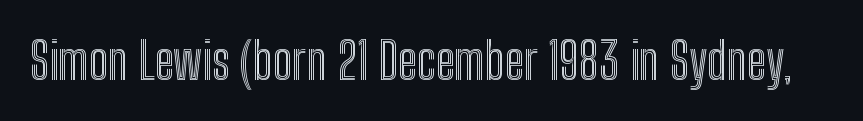
{"italic": "no", "width": "condensed", "x_height": "medium", "monospaced": "no", "underline": "no", "letter_spacing": "normal", "letter_spacing_em": 0.0, "glyph_px": 50}
